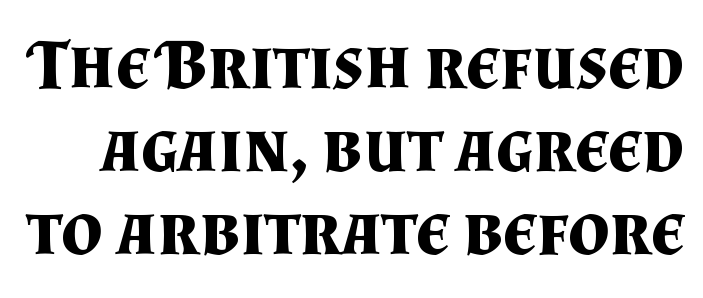
The image shows 72 px bold serif type, upright; set tight line spacing (1.15x), normal letter spacing, not underlined; medium stroke contrast and a small x-height.
